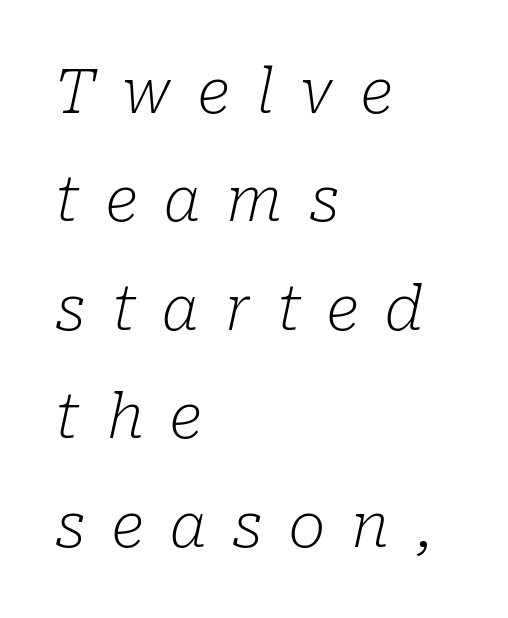
The passage shown is typeset with a serif family. The passage shown is typed in a proportional face where columns would drift. Caption: multi-line text, flush left, ragged right. Is the letter spacing exaggerated? Yes — the characters are pushed far apart. The font sits on the lighter half of the weight spectrum, regular included.
